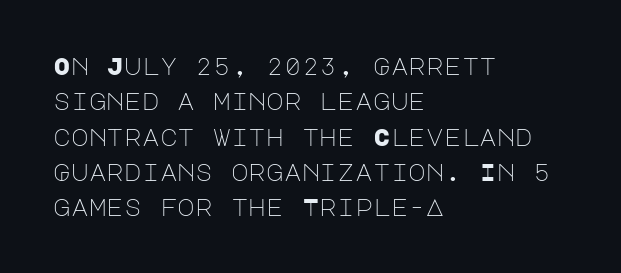
The image shows 24 px text type, upright; set left-aligned, normal line spacing (1.47x), normal letter spacing, not underlined.
